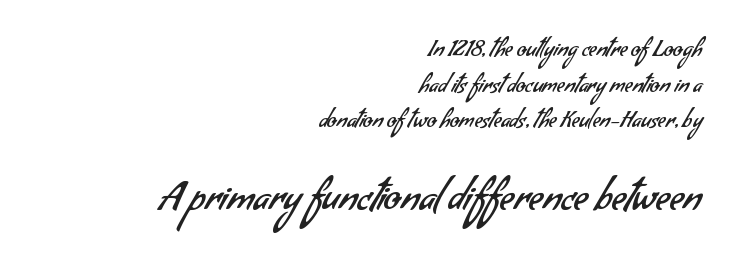
{"serif": "no", "bold": "no", "weight": "regular", "width": "normal", "stroke_contrast": "low", "x_height": "small", "monospaced": "no", "underline": "no", "align": "right", "line_spacing": "normal", "line_spacing_ratio": 1.62, "letter_spacing": "normal", "letter_spacing_em": 0.0, "larger_block": "second", "size_ratio": 1.77, "glyph_px": 39}
